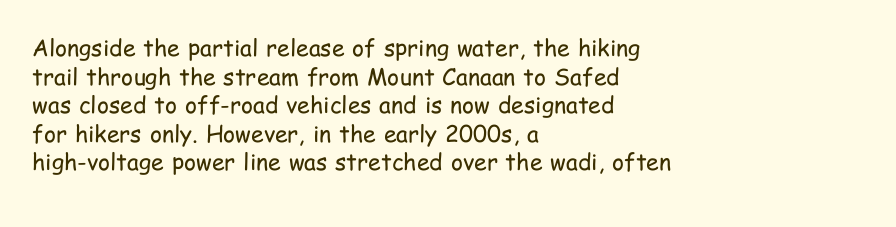
Beneath every word, the page is bare. On a weight scale, this lands at 450 or below. Look at the tracking — it's just the regular setting, nothing added. The typesetter chose a ragged-right arrangement here. Upright lettering throughout.
